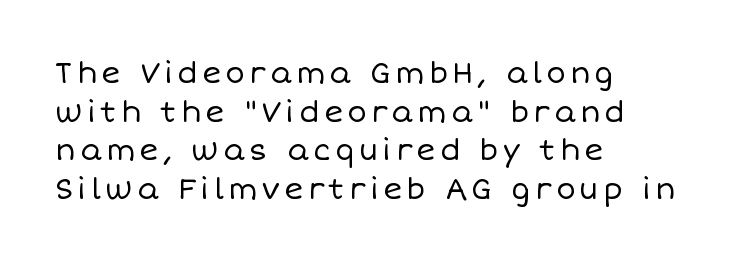
The passage shown is typed in a proportional face where columns would drift. Nothing heavy about these letters — not bold at all. The strip under each line holds only bare page. Is there any slant? The stems are plumb.
